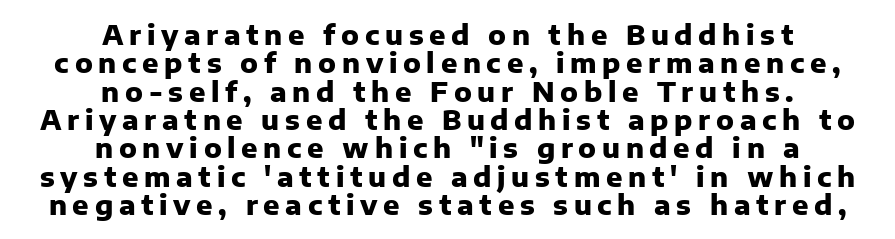
Q: Is the text bold? A: Yes.
Q: Is the text italic (slanted)? A: No, it is upright.
Q: Is the text underlined? A: No.
Q: How is the paragraph aligned? A: Centered.
Q: Is the spacing between letters normal or unusually wide? A: Unusually wide.
Q: Is the spacing between lines tight, normal or loose? A: Tight.
